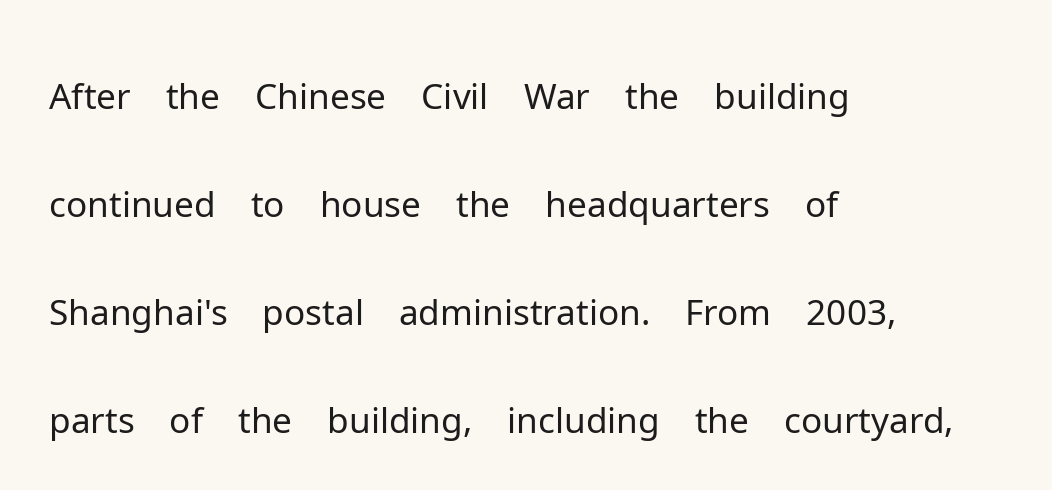
Varying glyph widths throughout — classic text-font behaviour. Compared with a centered layout, this one pins lines to the left instead. The lines sit at an ordinary, default distance from one another. A typesetter would label this face a sans.
